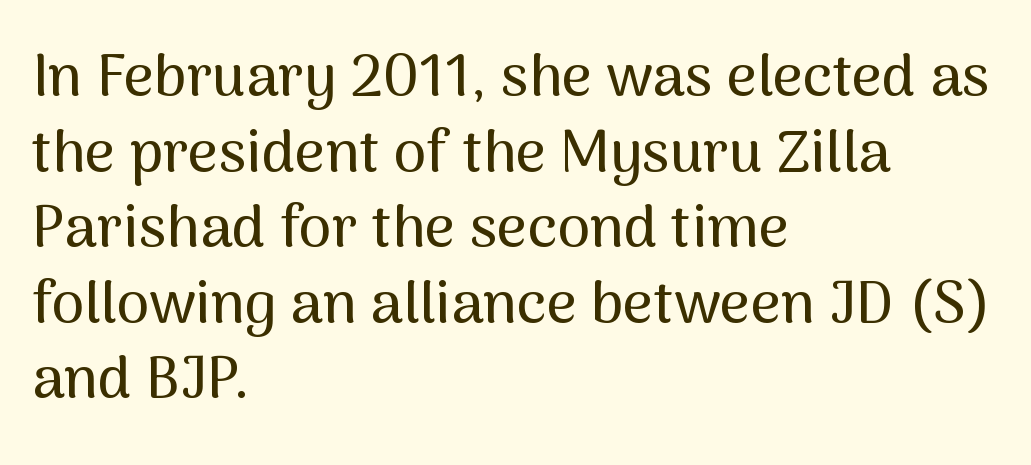
{"serif": "no", "italic": "no", "width": "normal", "stroke_contrast": "medium", "x_height": "medium", "monospaced": "no", "underline": "no", "align": "left", "line_spacing": "normal", "line_spacing_ratio": 1.28, "letter_spacing": "normal", "letter_spacing_em": 0.0, "glyph_px": 59}
